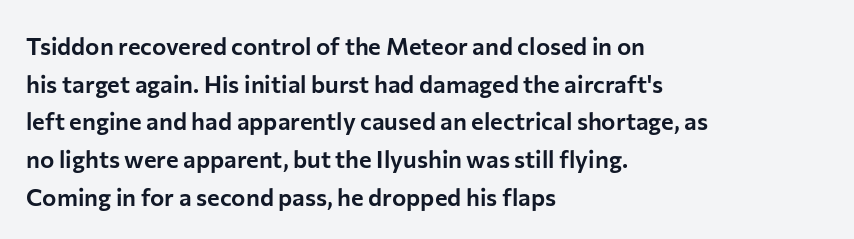
{"italic": "no", "underline": "no", "align": "left", "line_spacing": "normal", "line_spacing_ratio": 1.57, "letter_spacing": "normal", "letter_spacing_em": 0.0, "glyph_px": 24}
